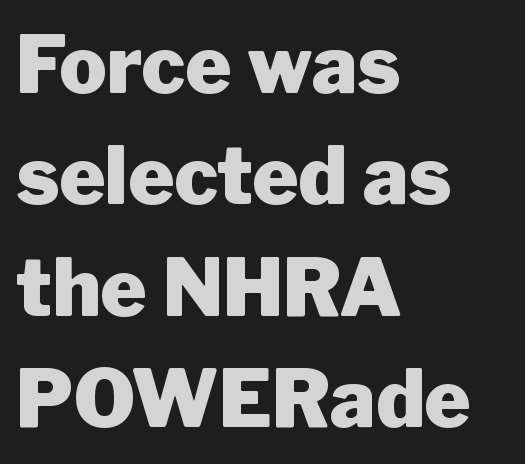
The image shows 79 px heavy sans-serif type, upright; set left-aligned, normal line spacing (1.41x), normal letter spacing, not underlined; low stroke contrast and a medium x-height.
